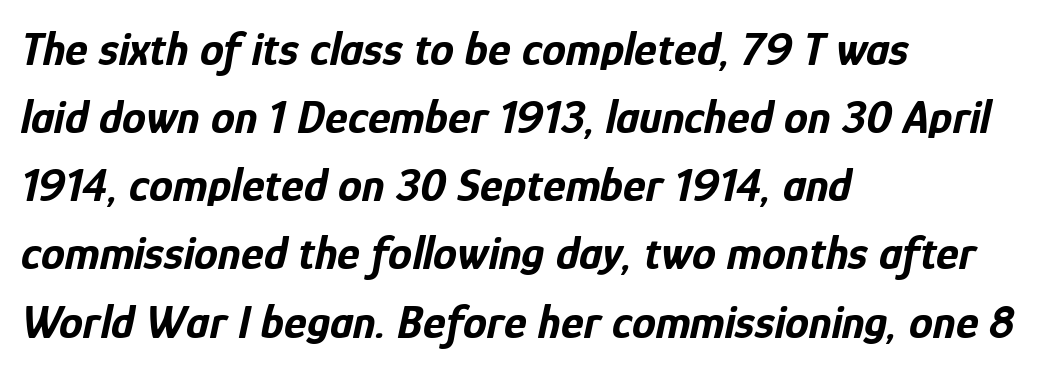
Q: Is the text bold? A: Yes.
Q: Is the text italic (slanted)? A: Yes, it leans right by about 12 degrees.
Q: Is the text underlined? A: No.
Q: How is the paragraph aligned? A: Left-aligned.
Q: Is the spacing between letters normal or unusually wide? A: Normal.
Q: Is the spacing between lines tight, normal or loose? A: Normal.
Q: Width (condensed, normal, or wide)? A: Condensed.
Q: Stroke contrast? A: Low.
Q: x-height? A: Medium.
Q: Monospaced? A: No.
